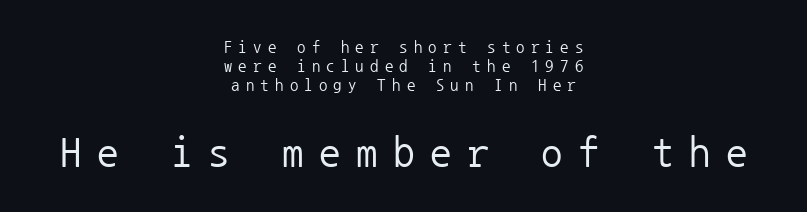
Is the type heavy? It reads as light-to-regular instead. The glyphs in this specimen are sans serif. The block of text is dense from top to bottom, with scant space between rows. The lower block of text is set noticeably larger than the block above it.
